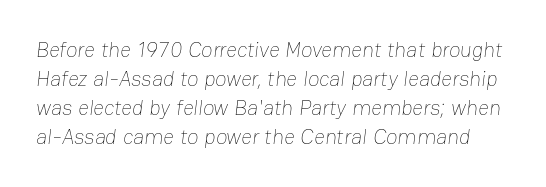
Q: Is the text bold? A: No.
Q: Is the text underlined? A: No.
Q: Is the spacing between letters normal or unusually wide? A: Normal.
Q: Is the spacing between lines tight, normal or loose? A: Normal.
